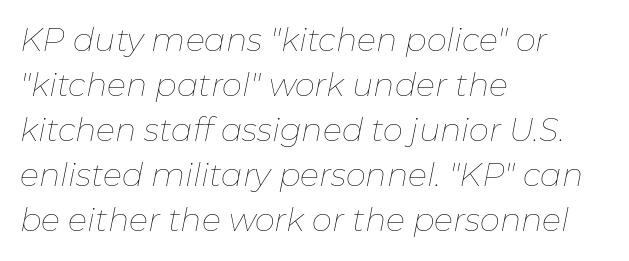
The image shows 32 px thin type, italic (leaning right); set left-aligned, normal line spacing (1.41x), normal letter spacing, not underlined; low stroke contrast and a medium x-height.
